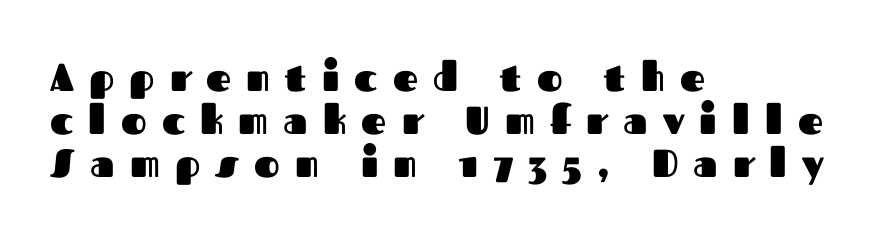
Q: Is the text bold? A: Yes.
Q: Is the text italic (slanted)? A: No, it is upright.
Q: Is the typeface a serif or a sans-serif typeface? A: Sans-serif.
Q: Is the text underlined? A: No.
Q: How is the paragraph aligned? A: Left-aligned.
Q: Is the spacing between letters normal or unusually wide? A: Unusually wide.
Q: Is the spacing between lines tight, normal or loose? A: Tight.
Q: Width (condensed, normal, or wide)? A: Normal.
Q: Stroke contrast? A: Medium.
Q: x-height? A: Medium.
Q: Monospaced? A: No.
